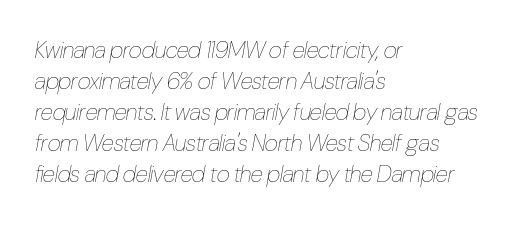
Is this a heavy cut? Hardly; it is regular or lighter. Nothing unusual about the tracking: characters are spaced as the font intends. The whole block is typeset with a tilt. Quick note: underline off.
